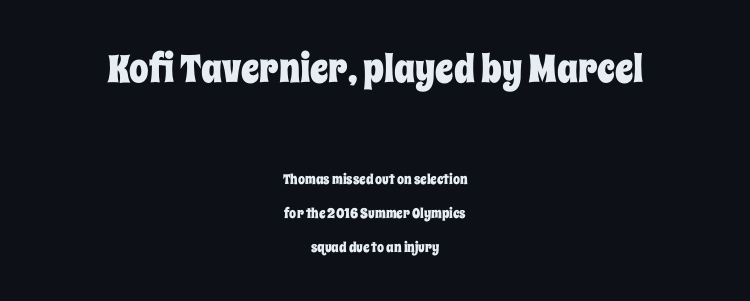
Nobody drew a line under any word here. The line texture is even and compact thanks to regular tracking. You could not count columns in this text — the font is proportionally spaced. Characters remain perfectly vertical along every line.
